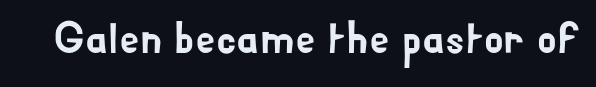
The image shows 45 px sans-serif type, upright; set normal letter spacing, not underlined; low stroke contrast and a small x-height.
